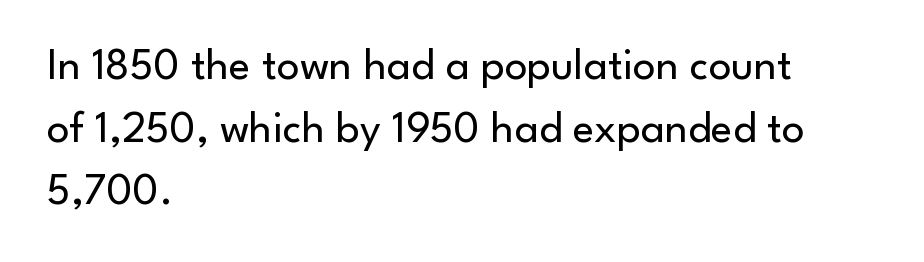
The image shows 45 px regular-weight sans-serif type, upright; set left-aligned, normal line spacing (1.39x), normal letter spacing, not underlined; low stroke contrast and a small x-height.
